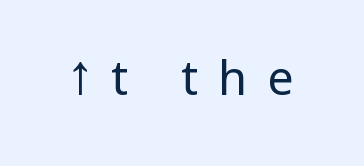
Q: Is the text bold? A: No.
Q: Is the text italic (slanted)? A: No, it is upright.
Q: Is the typeface a serif or a sans-serif typeface? A: Sans-serif.
Q: Is the text underlined? A: No.
Q: Is the spacing between letters normal or unusually wide? A: Unusually wide.
Q: Width (condensed, normal, or wide)? A: Condensed.
Q: Stroke contrast? A: Low.
Q: x-height? A: Large.
Q: Monospaced? A: No.
